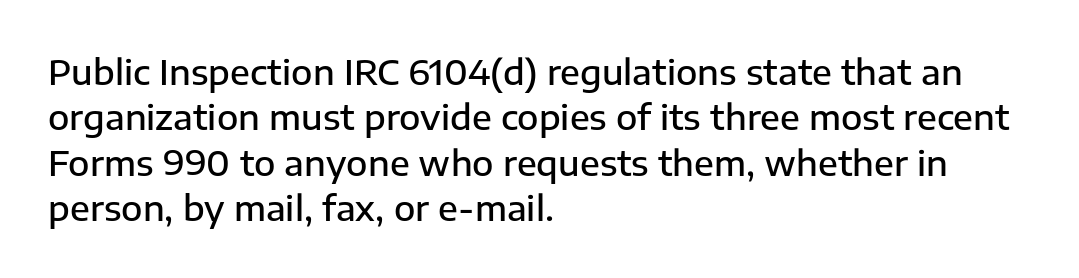
The image shows 35 px semibold sans-serif type, upright; set left-aligned, normal line spacing (1.3x), normal letter spacing, not underlined; low stroke contrast and a medium x-height.
